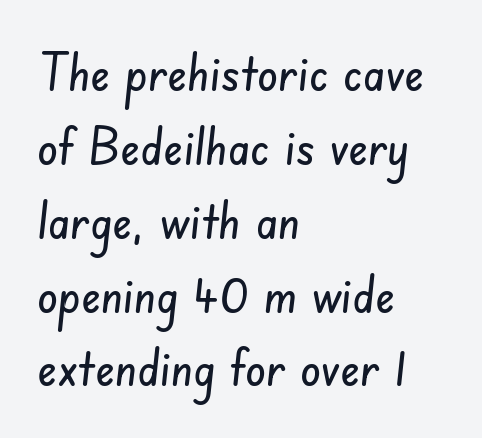
Q: Is the typeface a serif or a sans-serif typeface? A: Sans-serif.
Q: Is the text underlined? A: No.
Q: How is the paragraph aligned? A: Left-aligned.
Q: Is the spacing between letters normal or unusually wide? A: Normal.
Q: Is the spacing between lines tight, normal or loose? A: Normal.
Q: Width (condensed, normal, or wide)? A: Condensed.
Q: Stroke contrast? A: Low.
Q: x-height? A: Small.
Q: Monospaced? A: No.
